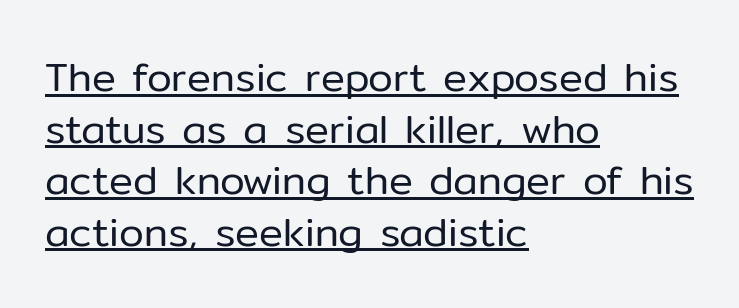
{"serif": "no", "italic": "no", "bold": "no", "weight": "regular", "width": "normal", "stroke_contrast": "low", "x_height": "medium", "monospaced": "no", "underline": "yes", "align": "left", "line_spacing": "normal", "line_spacing_ratio": 1.29, "letter_spacing": "normal", "letter_spacing_em": 0.0, "glyph_px": 40}
